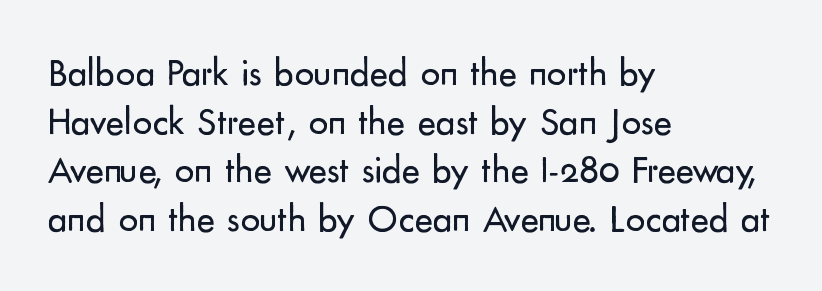
Interline gaps are of average width in this sample. Where is the straight margin? On the left. Tall strokes in this sample are plumb rather than angled. Letter spacing: default.
